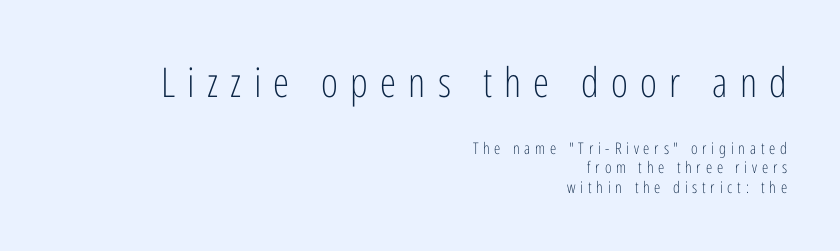
Q: Is the text bold? A: No.
Q: Is the text italic (slanted)? A: No, it is upright.
Q: Is the typeface a serif or a sans-serif typeface? A: Sans-serif.
Q: Is the text underlined? A: No.
Q: How is the paragraph aligned? A: Right-aligned.
Q: Is the spacing between letters normal or unusually wide? A: Unusually wide.
Q: Which block of text is set in a larger size, the first (top) or the second (bottom)? A: The first (top) one.
Q: Width (condensed, normal, or wide)? A: Condensed.
Q: Stroke contrast? A: Low.
Q: x-height? A: Medium.
Q: Monospaced? A: No.
